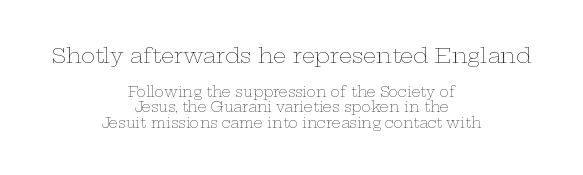
Q: Is the text bold? A: No.
Q: Is the text italic (slanted)? A: No, it is upright.
Q: Is the text underlined? A: No.
Q: How is the paragraph aligned? A: Centered.
Q: Is the spacing between letters normal or unusually wide? A: Normal.
Q: Is the spacing between lines tight, normal or loose? A: Tight.
Q: Which block of text is set in a larger size, the first (top) or the second (bottom)? A: The first (top) one.
